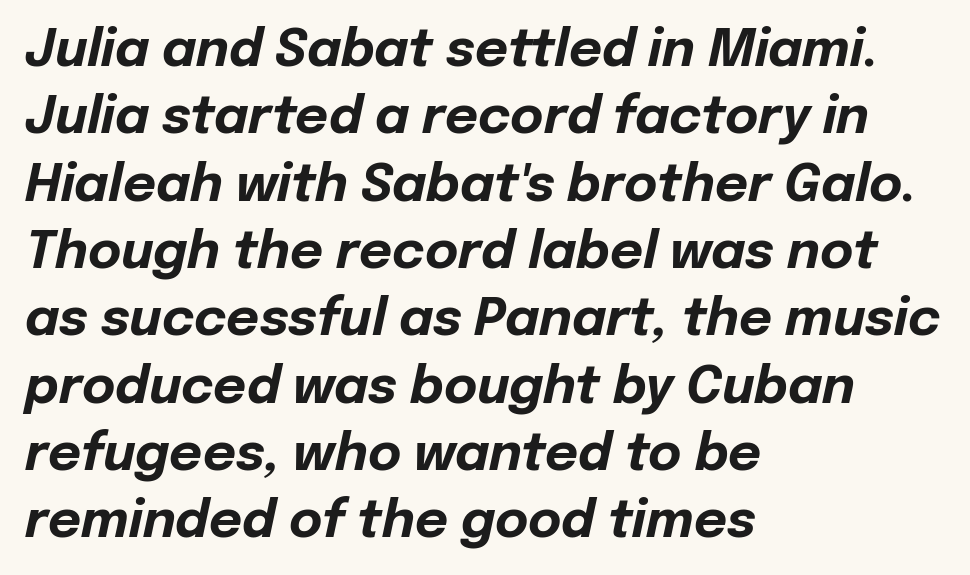
Q: Is the text bold? A: Yes.
Q: Is the text italic (slanted)? A: Yes, it leans right by about 12 degrees.
Q: Is the text underlined? A: No.
Q: How is the paragraph aligned? A: Left-aligned.
Q: Is the spacing between letters normal or unusually wide? A: Normal.
Q: Is the spacing between lines tight, normal or loose? A: Normal.
Q: Width (condensed, normal, or wide)? A: Normal.
Q: Stroke contrast? A: Low.
Q: x-height? A: Medium.
Q: Monospaced? A: No.
